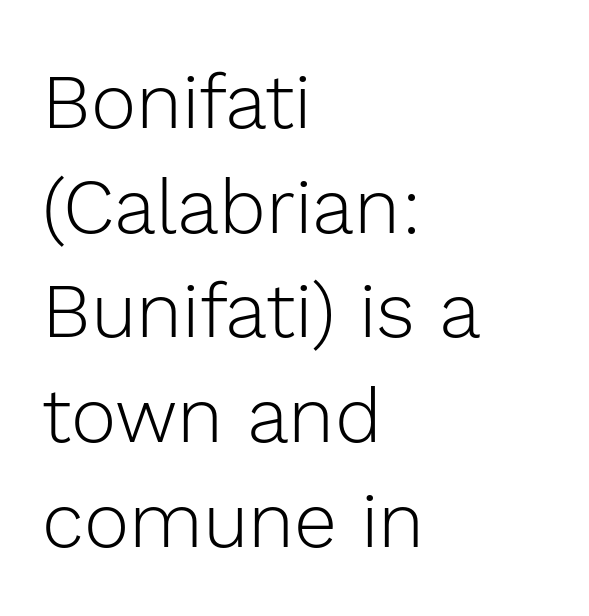
The image shows 77 px light sans-serif type, upright; set left-aligned, normal line spacing (1.36x), normal letter spacing, not underlined; a medium x-height.
